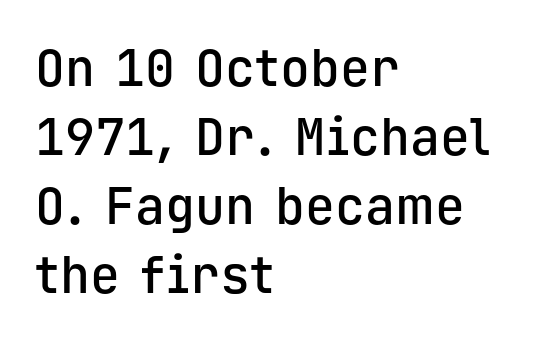
Q: Is the text bold? A: Semi-bold.
Q: Is the text italic (slanted)? A: No, it is upright.
Q: Is the typeface a serif or a sans-serif typeface? A: Sans-serif.
Q: Is the text underlined? A: No.
Q: How is the paragraph aligned? A: Left-aligned.
Q: Is the spacing between letters normal or unusually wide? A: Normal.
Q: Is the spacing between lines tight, normal or loose? A: Normal.
Q: Width (condensed, normal, or wide)? A: Normal.
Q: Stroke contrast? A: Low.
Q: x-height? A: Medium.
Q: Monospaced? A: Yes.
